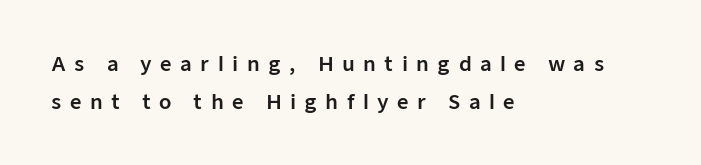
{"italic": "no", "underline": "no", "align": "left", "line_spacing": "loose", "line_spacing_ratio": 1.9, "letter_spacing": "wide", "letter_spacing_em": 0.42, "glyph_px": 20}
